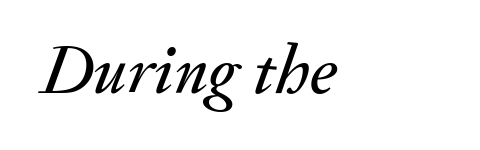
{"italic": "yes", "lean": "right", "slant_degrees": 20, "width": "normal", "stroke_contrast": "medium", "x_height": "small", "monospaced": "no", "underline": "no", "align": "left", "letter_spacing": "normal", "letter_spacing_em": 0.0, "glyph_px": 69}
